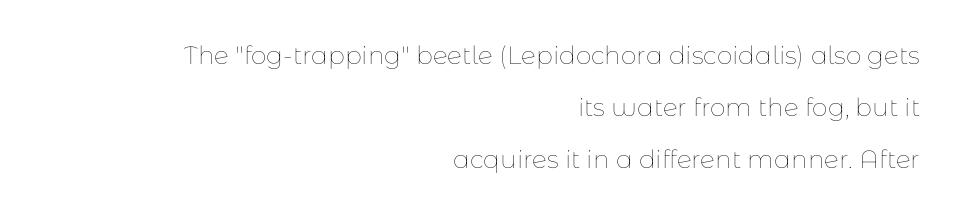
{"italic": "no", "bold": "no", "underline": "no", "align": "right", "line_spacing": "loose", "line_spacing_ratio": 2.08, "letter_spacing": "normal", "letter_spacing_em": 0.0, "glyph_px": 25}
